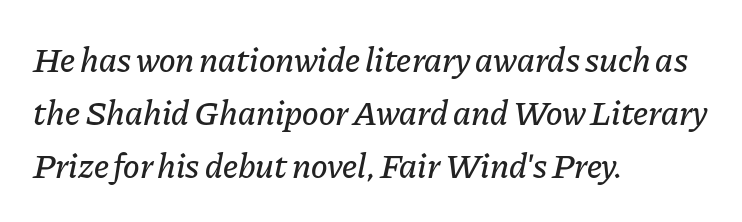
Q: Is the text italic (slanted)? A: Yes, it leans right by about 11 degrees.
Q: Is the text underlined? A: No.
Q: How is the paragraph aligned? A: Left-aligned.
Q: Is the spacing between letters normal or unusually wide? A: Normal.
Q: Is the spacing between lines tight, normal or loose? A: Normal.
Q: Width (condensed, normal, or wide)? A: Normal.
Q: Stroke contrast? A: Low.
Q: x-height? A: Medium.
Q: Monospaced? A: No.
